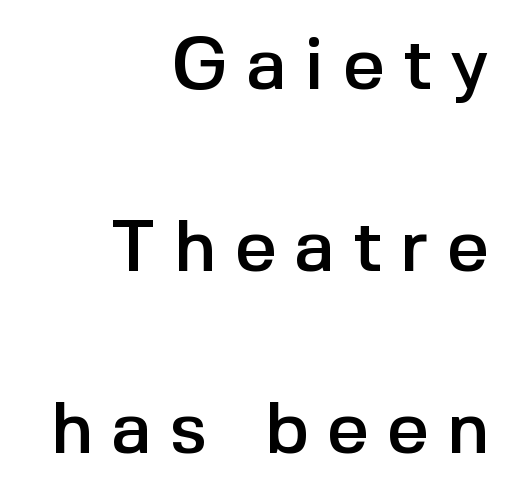
The image shows 73 px sans-serif type, upright; set right-aligned, loose line spacing (2.49x), unusually wide letter spacing (+0.25 em), not underlined; a medium x-height.
